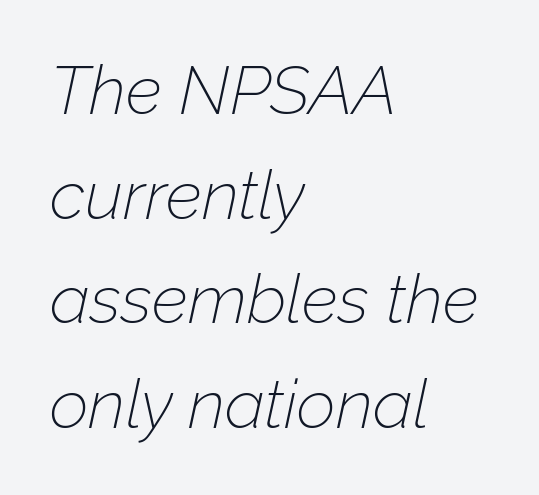
Q: Is the text bold? A: No.
Q: Is the text italic (slanted)? A: Yes, it leans right by about 12 degrees.
Q: Is the text underlined? A: No.
Q: How is the paragraph aligned? A: Left-aligned.
Q: Is the spacing between letters normal or unusually wide? A: Normal.
Q: Is the spacing between lines tight, normal or loose? A: Normal.
Q: Width (condensed, normal, or wide)? A: Normal.
Q: Stroke contrast? A: Low.
Q: x-height? A: Medium.
Q: Monospaced? A: No.
